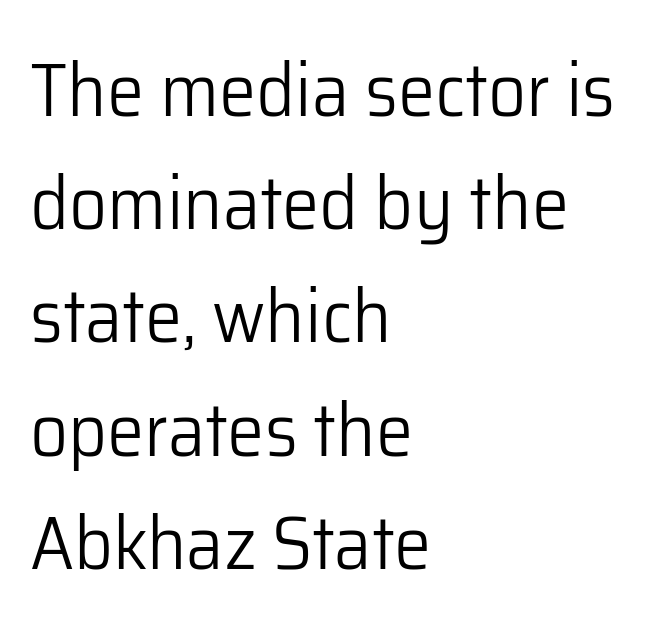
Default kerning and tracking; the words read as compact shapes. Notice how the passage keeps a crisp vertical edge on the left only. The specimen reads as upright at a glance. The font sits on the lighter half of the weight spectrum, regular included. Any mark beneath the type? The region is blank. These lines are composed in type without serifs.
